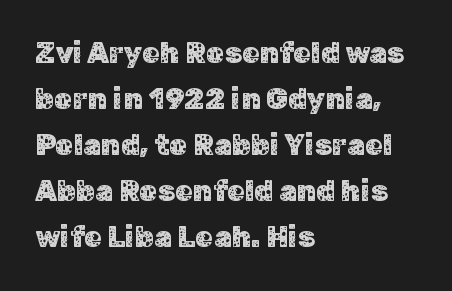
{"serif": "no", "italic": "no", "width": "normal", "stroke_contrast": "low", "x_height": "medium", "monospaced": "no", "underline": "no", "align": "left", "line_spacing": "normal", "line_spacing_ratio": 1.59, "letter_spacing": "normal", "letter_spacing_em": 0.0, "glyph_px": 29}
